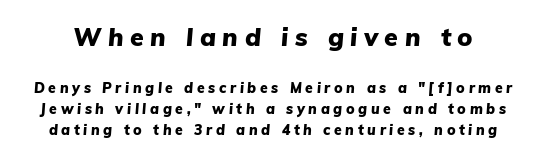
Honestly, the letter spacing is so wide it's the main thing you notice. This layout puts the oversized block above and the modest block below. A bare baseline throughout the passage. The rendering applies a slant to the glyphs. These lines sit exactly where default settings would place them. The face used here has the dense, thick strokes of a bold.
